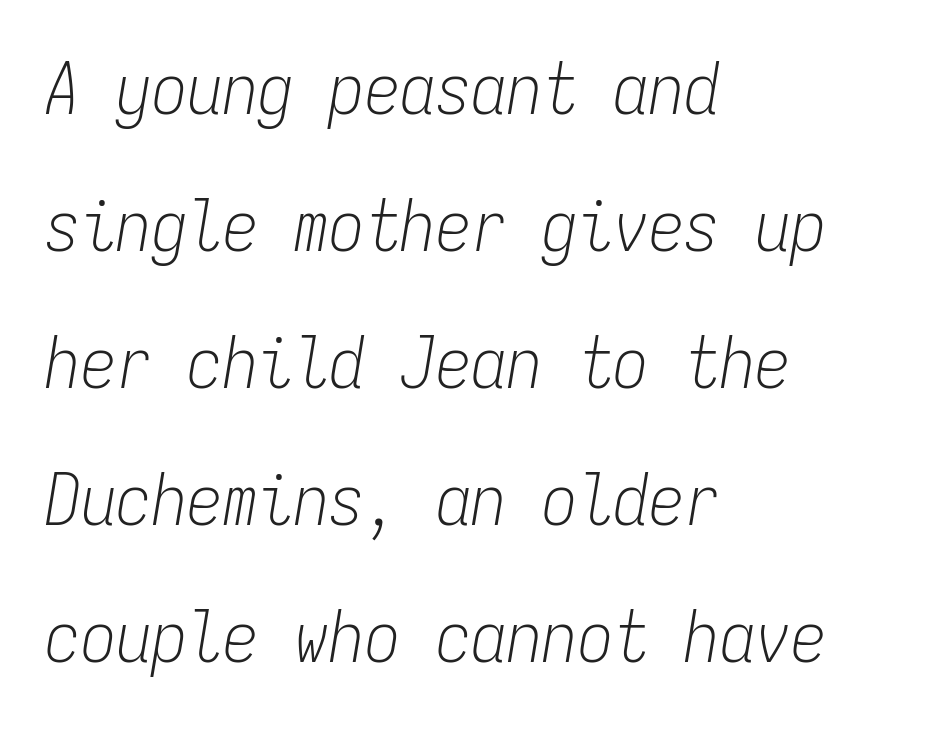
The face used here is rendered with its standard letterfit. Horizontally, the lines are justified to the leading edge only. The passage shown is typed in a monospace face where columns stay perfectly aligned. A clean baseline with only descenders dipping below it. The letters look calm and open, with moderate or lighter stems. Airy leading.
